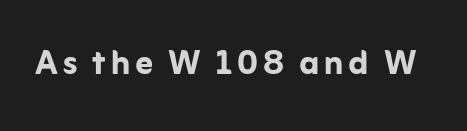
The image shows 43 px semibold sans-serif type, upright; set not underlined; low stroke contrast and a medium x-height.
